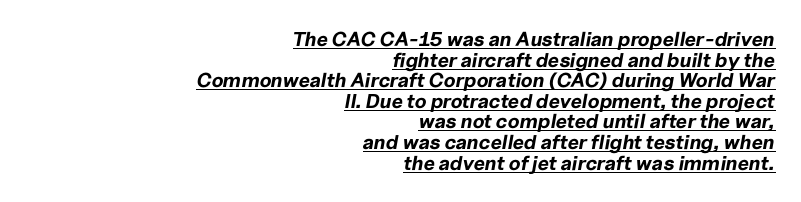
Notice how the stems are inclined rather than vertical — that's the hallmark of italics. Each line of the rendering has a horizontal stroke beneath the glyphs. Default kerning and tracking; the words read as compact shapes. All the whitespace from short lines collects on the left. The leading is snug, giving the passage a crowded texture. The strokes are fattened all the way to bold.
